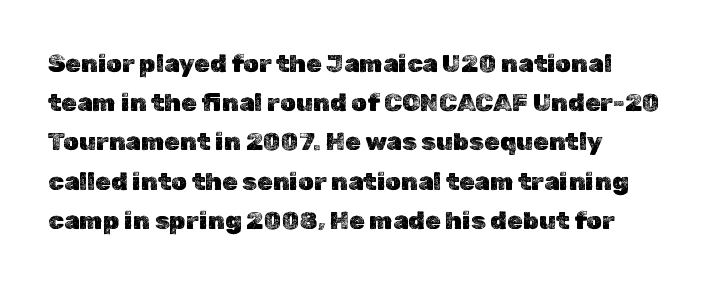
The image shows 25 px text type, upright; set normal line spacing (1.57x), normal letter spacing, not underlined.
